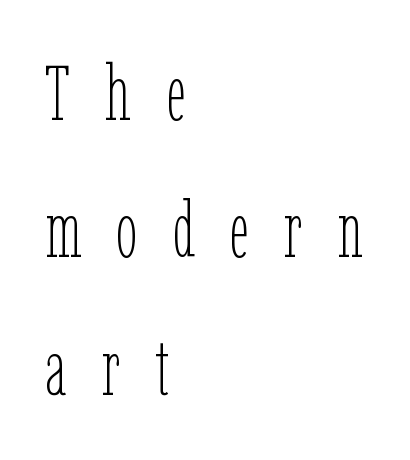
Q: Is the text bold? A: No.
Q: Is the text italic (slanted)? A: No, it is upright.
Q: Is the text underlined? A: No.
Q: How is the paragraph aligned? A: Left-aligned.
Q: Is the spacing between letters normal or unusually wide? A: Unusually wide.
Q: Width (condensed, normal, or wide)? A: Condensed.
Q: Stroke contrast? A: Low.
Q: x-height? A: Medium.
Q: Monospaced? A: No.
